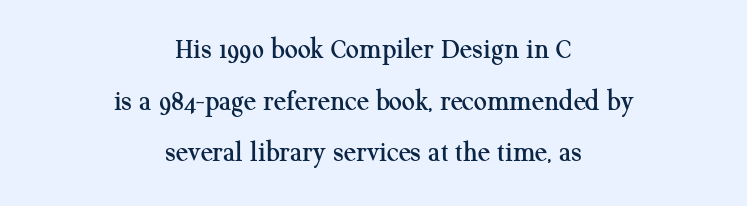
The image shows 29 px serif type, upright; set centered, line spacing 1.78x, normal letter spacing, not underlined; medium stroke contrast and a medium x-height.
